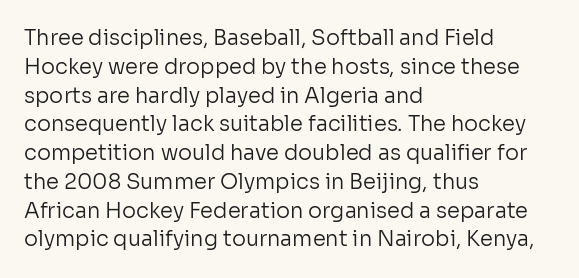
Each new line begins a customary step beneath the previous one. Stems here are at most as thick as an everyday book face. Words appear dense and cohesive because spacing is normal. Descenders hang freely into open space. The axis of the letterforms is exactly vertical.
